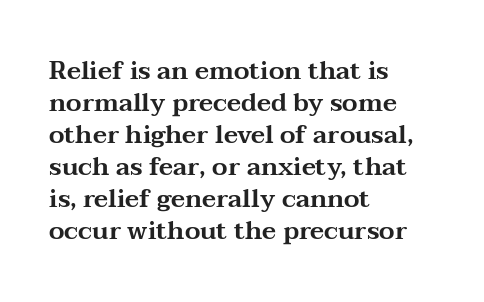
{"italic": "no", "underline": "no", "align": "left", "line_spacing": "normal", "line_spacing_ratio": 1.28, "letter_spacing": "normal", "letter_spacing_em": 0.0, "glyph_px": 25}
